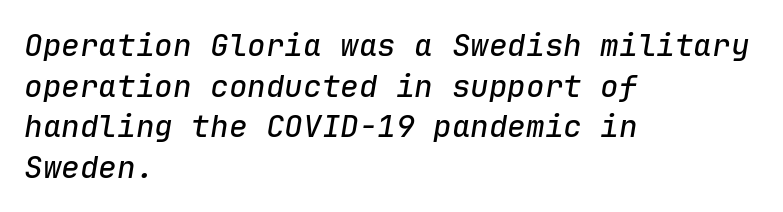
The paragraph has a hard left edge and a soft right edge. Any mark beneath the type? The region is blank. Posture: slanted. The leading is moderate, giving the passage an even texture. Observe the ordinary spacing: letters are neighbours, not strangers.
